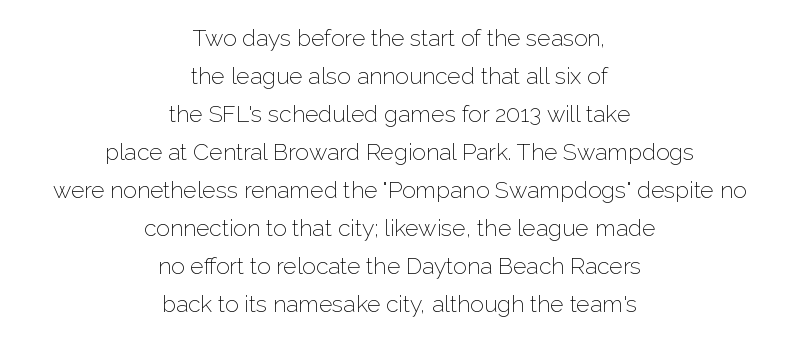
{"italic": "no", "bold": "no", "underline": "no", "align": "center", "line_spacing": "normal", "line_spacing_ratio": 1.65, "letter_spacing": "normal", "letter_spacing_em": 0.0, "glyph_px": 23}
